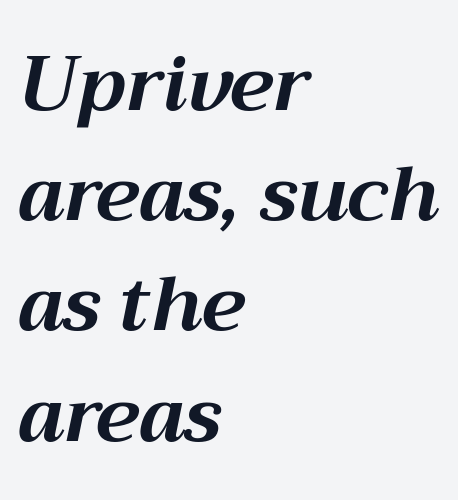
Q: Is the text bold? A: Yes.
Q: Is the text italic (slanted)? A: Yes, it leans right by about 12 degrees.
Q: Is the text underlined? A: No.
Q: How is the paragraph aligned? A: Left-aligned.
Q: Is the spacing between letters normal or unusually wide? A: Normal.
Q: Is the spacing between lines tight, normal or loose? A: Normal.
Q: Width (condensed, normal, or wide)? A: Normal.
Q: Stroke contrast? A: Medium.
Q: x-height? A: Medium.
Q: Monospaced? A: No.
